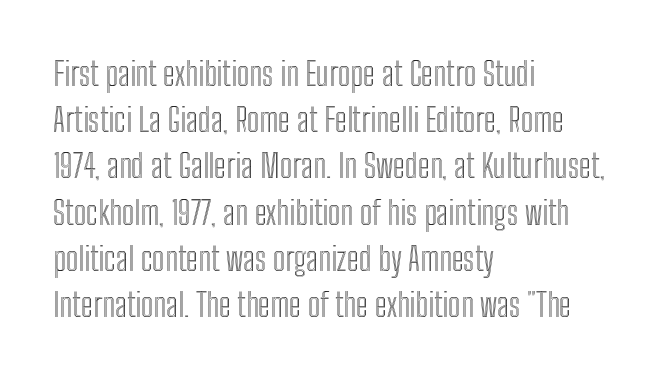
Q: Is the text italic (slanted)? A: No, it is upright.
Q: Is the text underlined? A: No.
Q: How is the paragraph aligned? A: Left-aligned.
Q: Is the spacing between letters normal or unusually wide? A: Normal.
Q: Is the spacing between lines tight, normal or loose? A: Normal.
Q: Width (condensed, normal, or wide)? A: Condensed.
Q: x-height? A: Medium.
Q: Monospaced? A: No.
